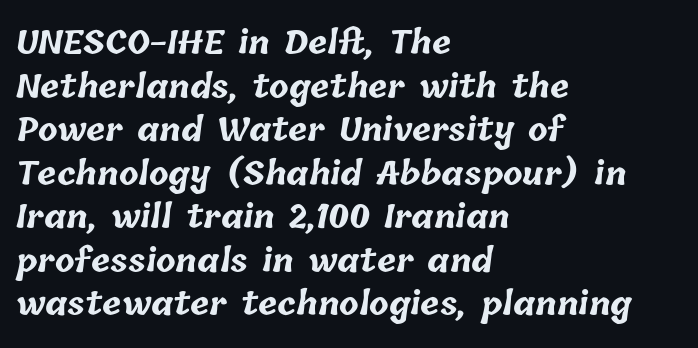
Q: Is the text bold? A: Yes.
Q: Is the text underlined? A: No.
Q: How is the paragraph aligned? A: Left-aligned.
Q: Is the spacing between letters normal or unusually wide? A: Normal.
Q: Is the spacing between lines tight, normal or loose? A: Normal.
Q: Width (condensed, normal, or wide)? A: Normal.
Q: Stroke contrast? A: Low.
Q: x-height? A: Medium.
Q: Monospaced? A: No.
